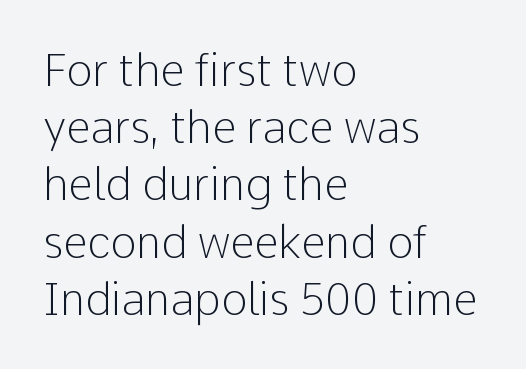
{"serif": "no", "italic": "no", "bold": "no", "weight": "light", "width": "normal", "stroke_contrast": "low", "x_height": "medium", "monospaced": "no", "underline": "no", "align": "left", "line_spacing": "normal", "line_spacing_ratio": 1.3, "letter_spacing": "normal", "letter_spacing_em": 0.0, "glyph_px": 44}
